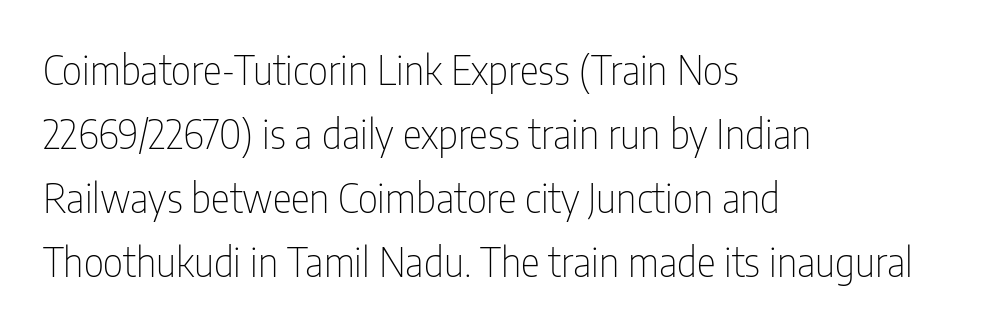
{"serif": "no", "italic": "no", "bold": "no", "weight": "thin", "width": "condensed", "stroke_contrast": "low", "x_height": "medium", "monospaced": "no", "underline": "no", "align": "left", "line_spacing": "normal", "line_spacing_ratio": 1.6, "letter_spacing": "normal", "letter_spacing_em": 0.0, "glyph_px": 40}
